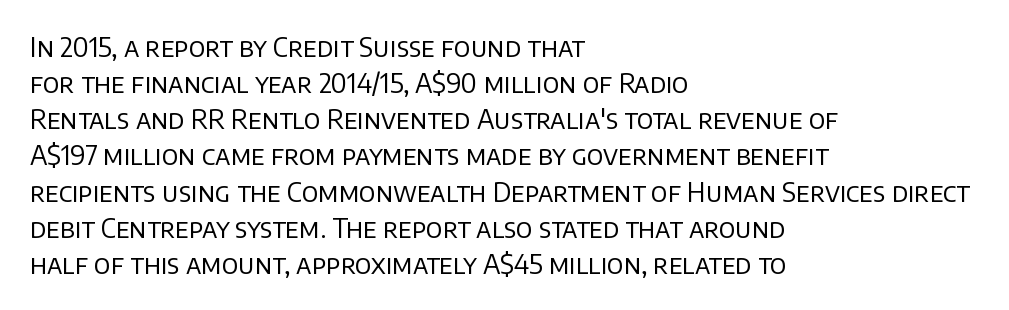
{"italic": "no", "bold": "no", "underline": "no", "align": "left", "line_spacing": "normal", "line_spacing_ratio": 1.39, "letter_spacing": "normal", "letter_spacing_em": 0.0, "glyph_px": 26}
